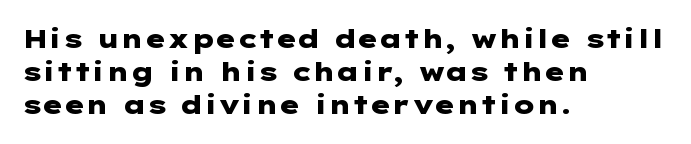
{"italic": "no", "bold": "yes", "underline": "no", "align": "left", "line_spacing": "normal", "line_spacing_ratio": 1.27, "letter_spacing": "normal", "letter_spacing_em": 0.0, "glyph_px": 26}
